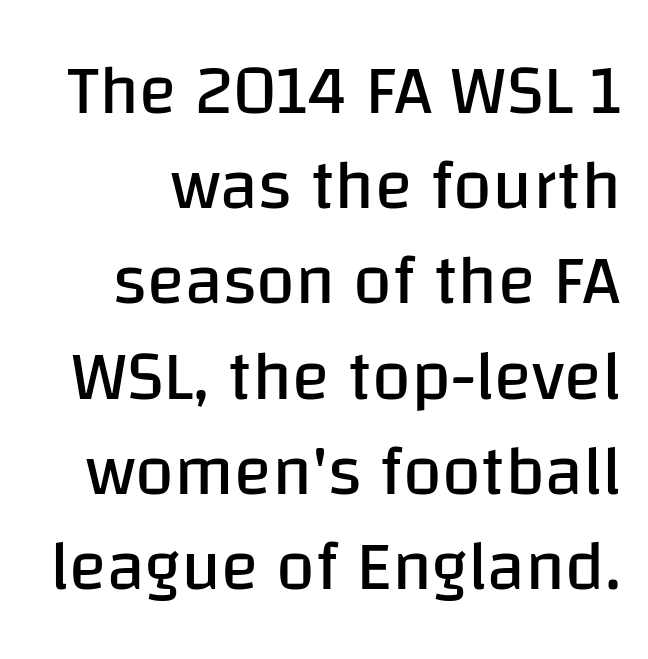
What's the leading like? Ordinary, nothing unusual. Underlining? Definitely not there. Character widths vary here, with narrow letters taking less room than wide ones. The specimen reads as upright at a glance. Letters have the restrained weight of plain body copy at most.
